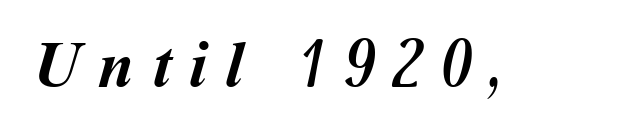
Compared with typical body copy, the letter spacing here is much looser. Character widths vary here, with narrow letters taking less room than wide ones. Typographic density is high because the face is bold. Bare-footed words on every line.
